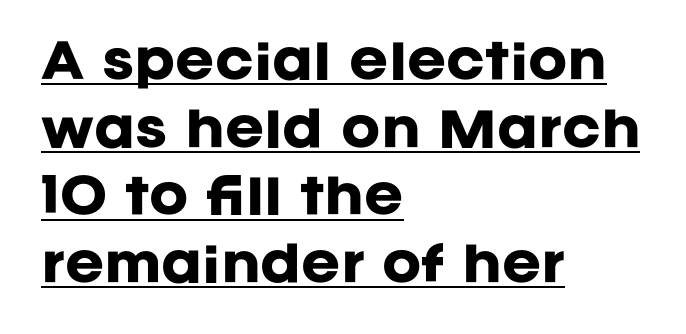
Like a heading marked for emphasis, these lines bear an underscore. Left-aligned paragraph, ragged on the right. The line-height multiplier appears to be the usual default. Compared with an ordinary text face, these strokes are far heavier — a full bold. The passage shown is typed in a proportional face where columns would drift. Every character sits straight up, as roman type does.
